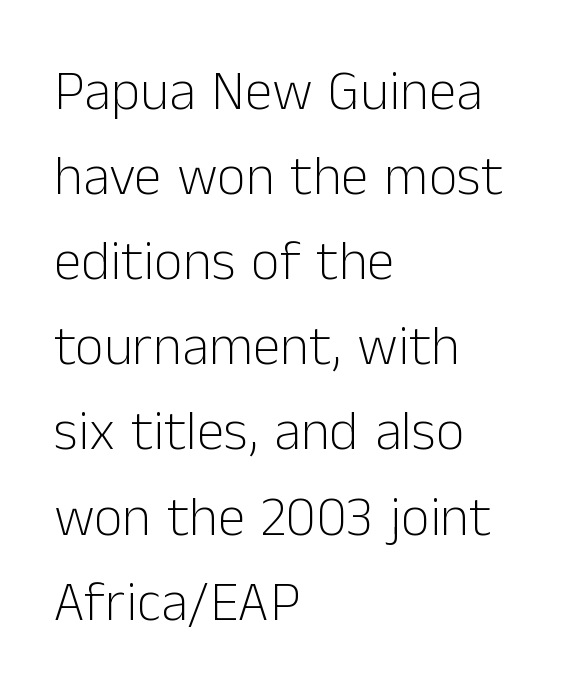
Q: Is the text bold? A: No.
Q: Is the text italic (slanted)? A: No, it is upright.
Q: Is the typeface a serif or a sans-serif typeface? A: Sans-serif.
Q: Is the text underlined? A: No.
Q: How is the paragraph aligned? A: Left-aligned.
Q: Is the spacing between letters normal or unusually wide? A: Normal.
Q: Is the spacing between lines tight, normal or loose? A: Normal.
Q: Width (condensed, normal, or wide)? A: Normal.
Q: Stroke contrast? A: Low.
Q: x-height? A: Medium.
Q: Monospaced? A: No.
